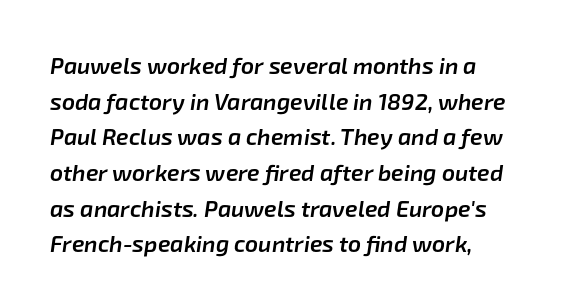
You can tell it's italic because the verticals aren't actually vertical. These lines carry some extra weight — a demibold, not a full bold. Only glyphs here, with clear space below each row. Successive baselines arrive at the customary interval. In terms of letterspacing, this is plain default setting.
